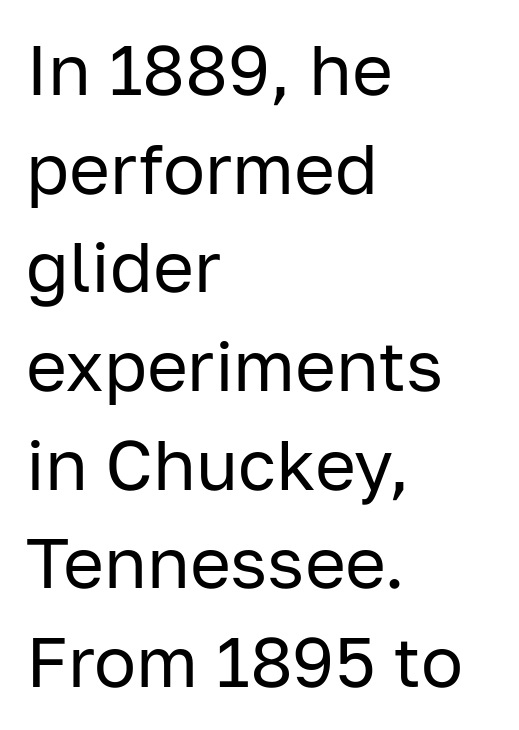
Q: Is the text bold? A: No.
Q: Is the text italic (slanted)? A: No, it is upright.
Q: Is the typeface a serif or a sans-serif typeface? A: Sans-serif.
Q: Is the text underlined? A: No.
Q: How is the paragraph aligned? A: Left-aligned.
Q: Is the spacing between letters normal or unusually wide? A: Normal.
Q: Is the spacing between lines tight, normal or loose? A: Normal.
Q: Width (condensed, normal, or wide)? A: Normal.
Q: Stroke contrast? A: Low.
Q: x-height? A: Medium.
Q: Monospaced? A: No.
